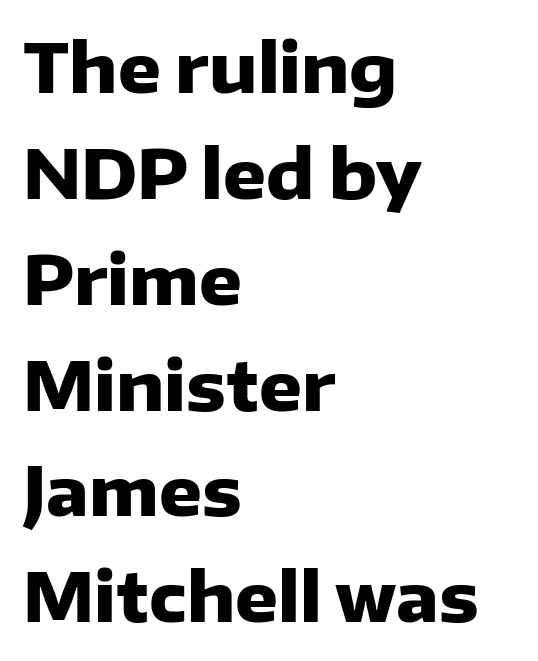
No extra tracking has been applied to these lines. The rows are spaced the way most documents space them. Every character sits straight up, as roman type does. The area under the type is left untouched. Look at the stroke-to-counter ratio: heavy, a bold.
